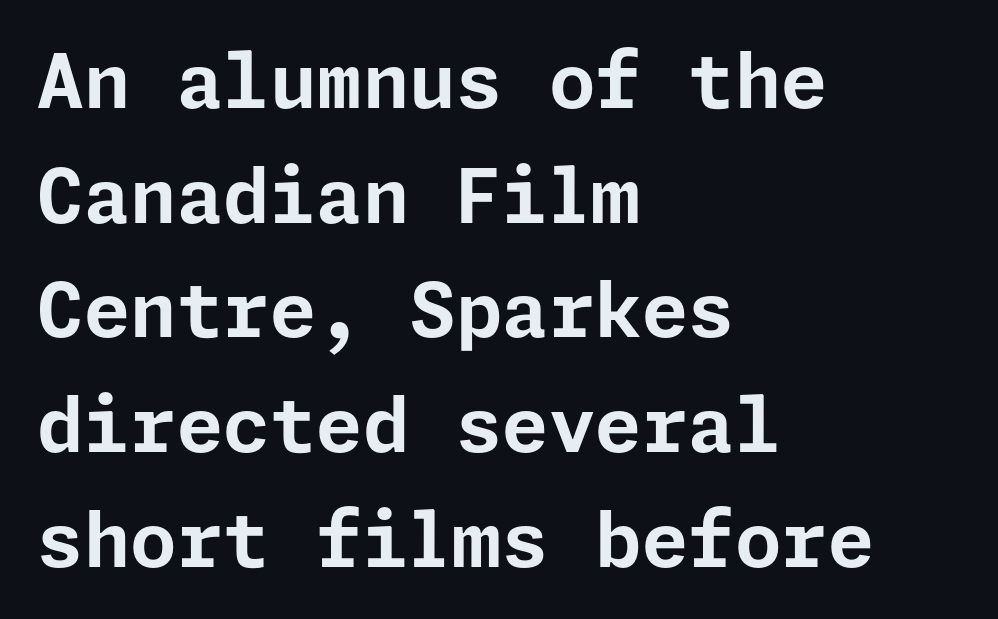
The image shows 75 px bold sans-serif type, upright; set left-aligned, normal line spacing (1.53x), normal letter spacing, not underlined; low stroke contrast and a medium x-height.
